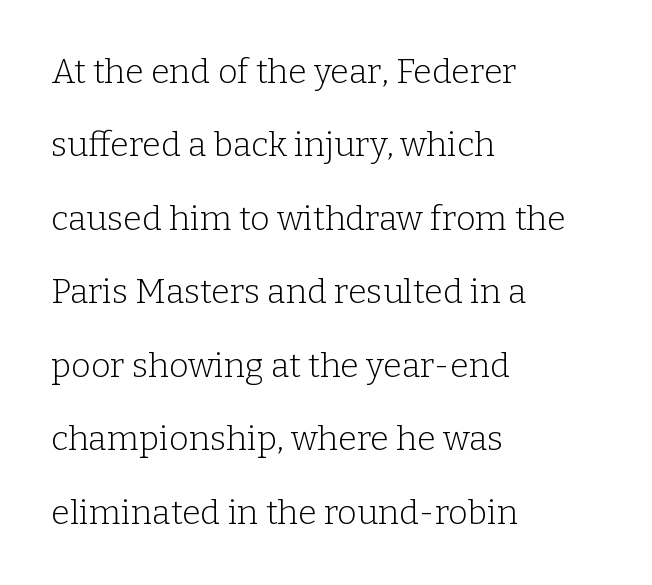
Q: Is the text bold? A: No.
Q: Is the text italic (slanted)? A: No, it is upright.
Q: Is the typeface a serif or a sans-serif typeface? A: Serif.
Q: Is the text underlined? A: No.
Q: How is the paragraph aligned? A: Left-aligned.
Q: Is the spacing between letters normal or unusually wide? A: Normal.
Q: Is the spacing between lines tight, normal or loose? A: Loose.
Q: Width (condensed, normal, or wide)? A: Normal.
Q: Stroke contrast? A: Low.
Q: x-height? A: Medium.
Q: Monospaced? A: No.
